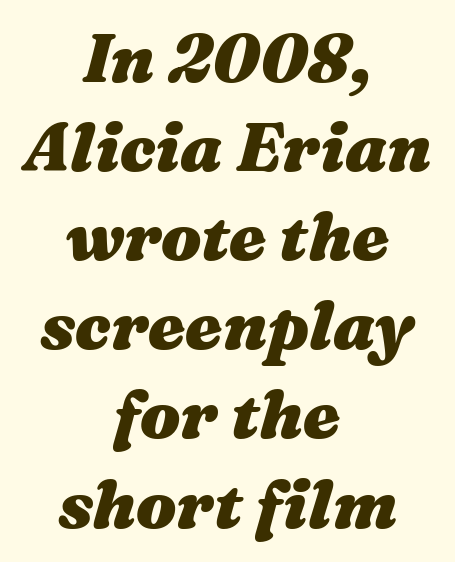
{"italic": "yes", "lean": "right", "slant_degrees": 16, "bold": "yes", "weight": "heavy", "width": "wide", "stroke_contrast": "medium", "x_height": "medium", "monospaced": "no", "underline": "no", "align": "center", "line_spacing": "normal", "line_spacing_ratio": 1.33, "letter_spacing": "normal", "letter_spacing_em": 0.0, "glyph_px": 67}
